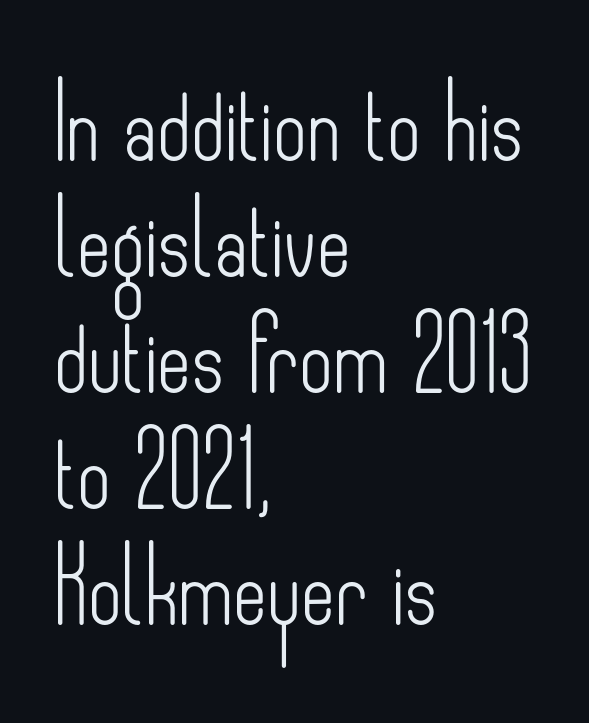
The image shows 73 px light, condensed sans-serif type, upright; set left-aligned, normal line spacing (1.59x), normal letter spacing, not underlined; low stroke contrast and a small x-height.
